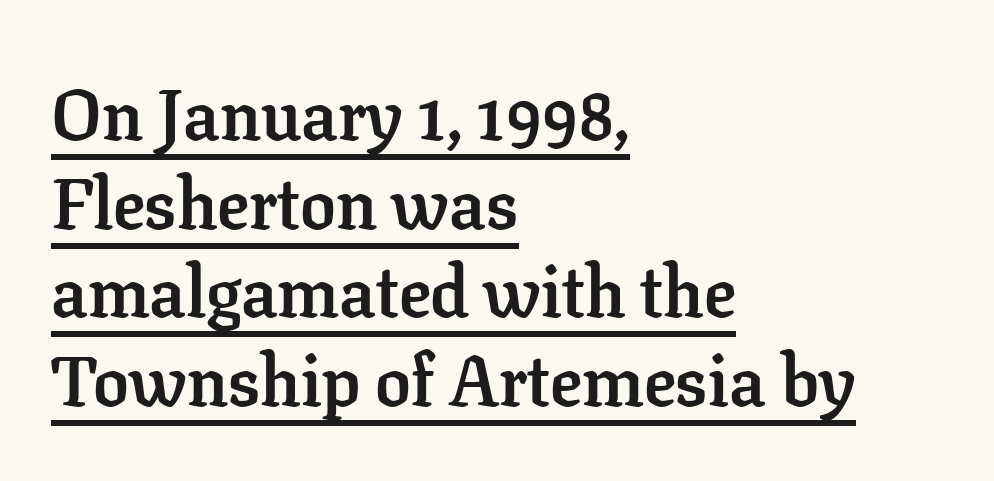
{"serif": "yes", "italic": "no", "bold": "yes", "weight": "semibold", "width": "normal", "stroke_contrast": "low", "x_height": "medium", "monospaced": "no", "underline": "yes", "align": "left", "line_spacing": "normal", "line_spacing_ratio": 1.25, "letter_spacing": "normal", "letter_spacing_em": 0.0, "glyph_px": 71}
